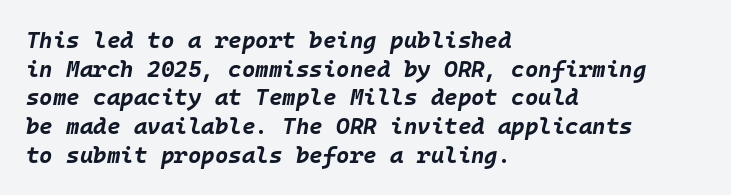
The passage shown is not underscored anywhere. Strokes here are thick enough to call this a true bold. Tracking here is standard; glyphs follow each other at the usual distance. Line starts are locked; line ends wander. This is oblique type, the kind used for emphasis or titles.
